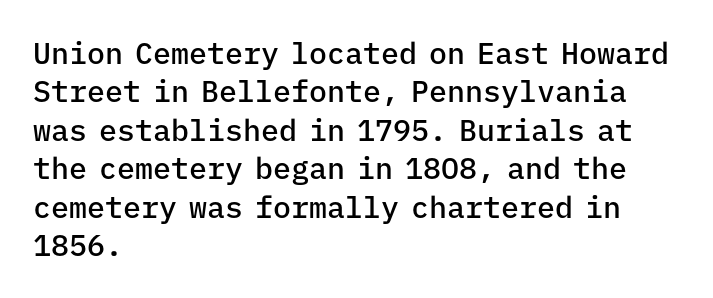
{"serif": "no", "italic": "no", "bold": "semi", "weight": "semibold", "width": "normal", "stroke_contrast": "low", "x_height": "medium", "monospaced": "yes", "underline": "no", "align": "left", "line_spacing": "normal", "line_spacing_ratio": 1.28, "letter_spacing": "normal", "letter_spacing_em": 0.0, "glyph_px": 30}
